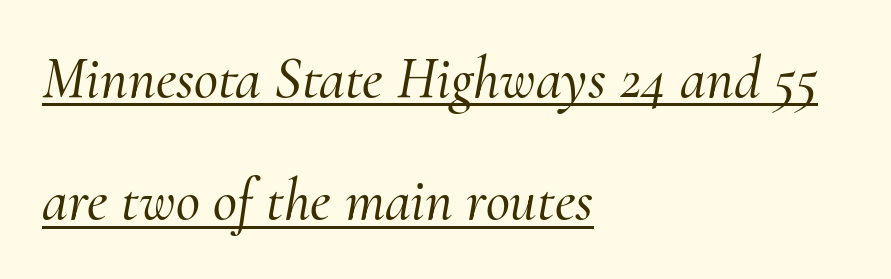
{"serif": "yes", "italic": "yes", "lean": "right", "slant_degrees": 10, "width": "normal", "stroke_contrast": "medium", "x_height": "small", "monospaced": "no", "underline": "yes", "align": "left", "line_spacing": "loose", "line_spacing_ratio": 2.07, "letter_spacing": "normal", "letter_spacing_em": 0.0, "glyph_px": 59}
